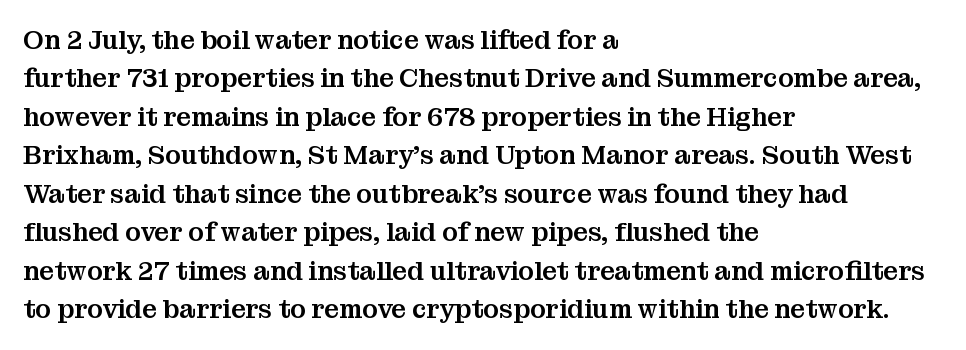
These lines keep a tight, regular rhythm from letter to letter. A student would call this left alignment; a typographer would say flush left, rag right. Descenders are the only things crossing below the line. Evenly set lines give the paragraph a standard silhouette. Ordinary non-slanted type is in use.
